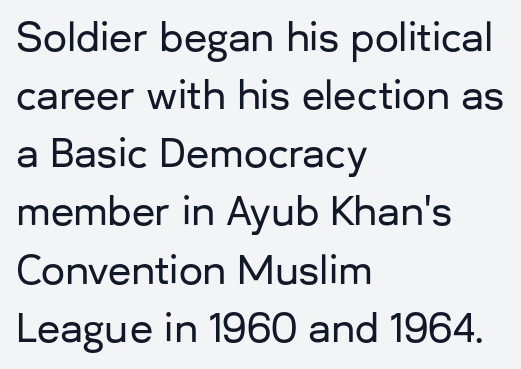
The image shows 38 px sans-serif type, upright; set left-aligned, normal line spacing (1.53x), normal letter spacing, not underlined; low stroke contrast and a medium x-height.
